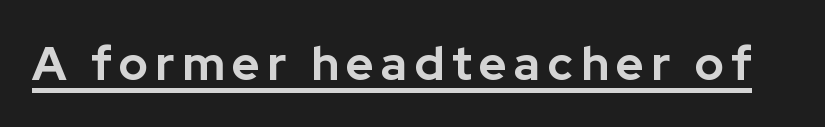
The image shows 47 px bold sans-serif type, upright; set underlined; low stroke contrast and a medium x-height.
